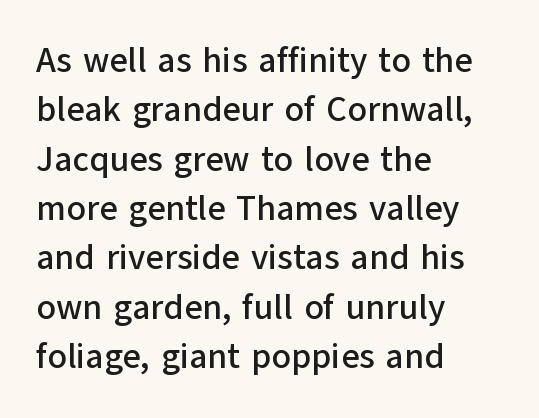
{"serif": "no", "italic": "no", "width": "normal", "stroke_contrast": "low", "x_height": "medium", "monospaced": "no", "underline": "no", "align": "left", "line_spacing": "normal", "line_spacing_ratio": 1.41, "letter_spacing": "normal", "letter_spacing_em": 0.0, "glyph_px": 35}
